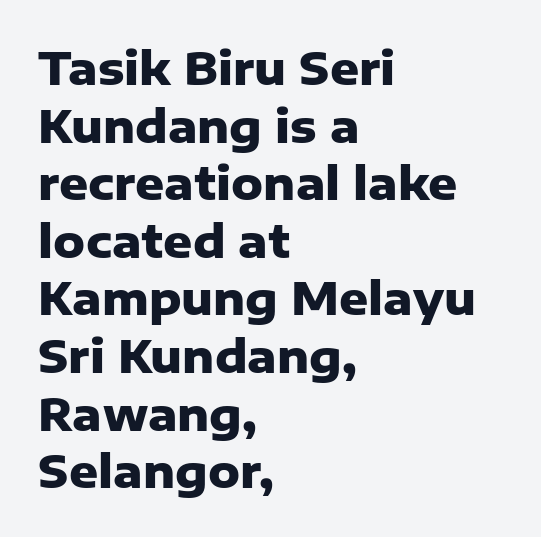
The image shows 45 px heavy sans-serif type, upright; set left-aligned, normal line spacing (1.28x), normal letter spacing, not underlined; low stroke contrast and a medium x-height.
